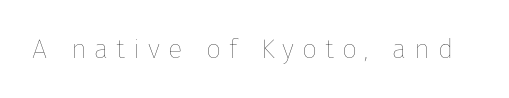
Is the type heavy? It reads as light-to-regular instead. Caption: expanded tracking, letters set apart. Rule under the text: the space is simply empty. Italic: no, the glyphs are upright roman.
